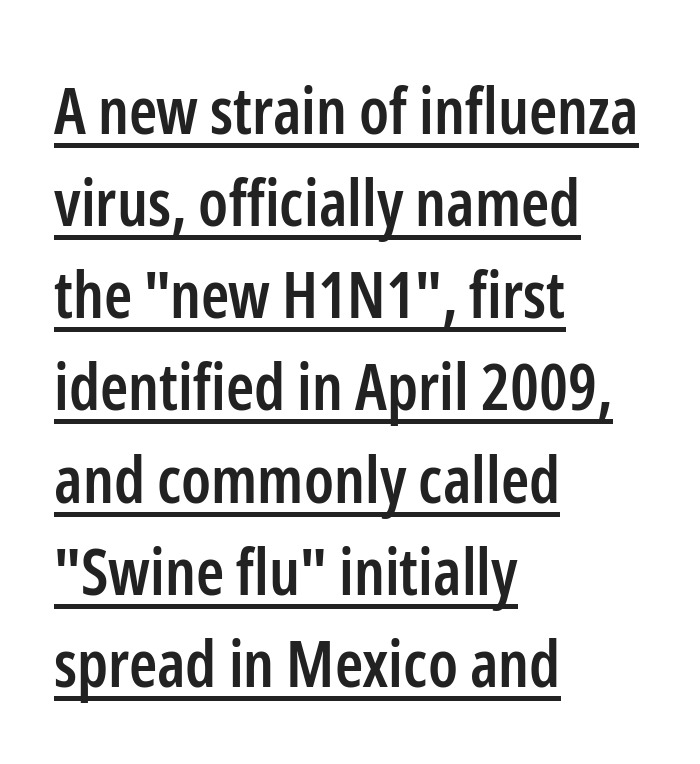
The image shows 64 px semibold, condensed sans-serif type, upright; set left-aligned, normal line spacing (1.44x), normal letter spacing, underlined; low stroke contrast and a medium x-height.
